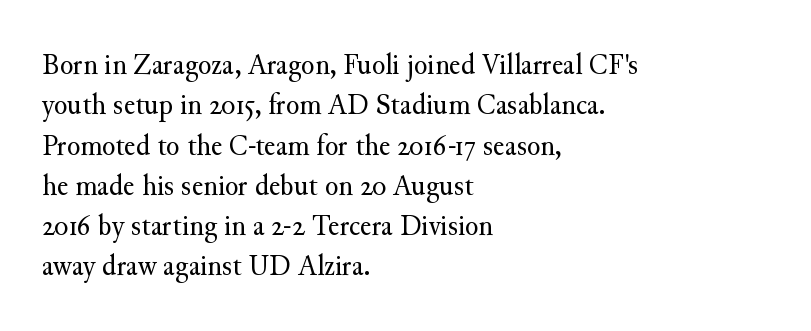
The image shows 31 px regular-weight serif type, upright; set left-aligned, normal line spacing (1.3x), normal letter spacing, not underlined; medium stroke contrast and a small x-height.
